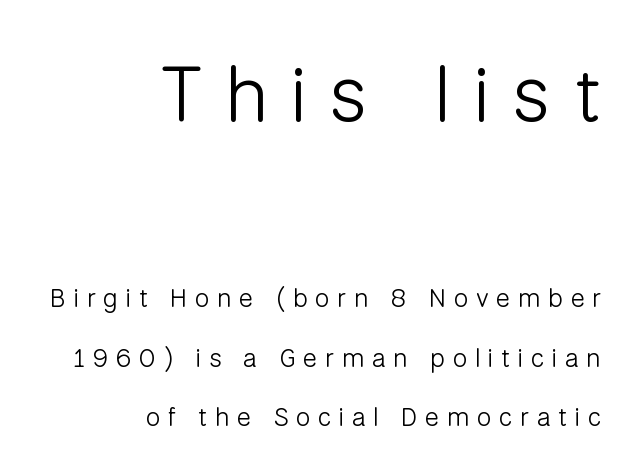
{"serif": "no", "italic": "no", "bold": "no", "weight": "light", "width": "normal", "stroke_contrast": "low", "x_height": "medium", "monospaced": "no", "underline": "no", "align": "right", "line_spacing": "loose", "line_spacing_ratio": 2.28, "letter_spacing": "wide", "letter_spacing_em": 0.3, "larger_block": "first", "size_ratio": 3.0, "glyph_px": 78}
